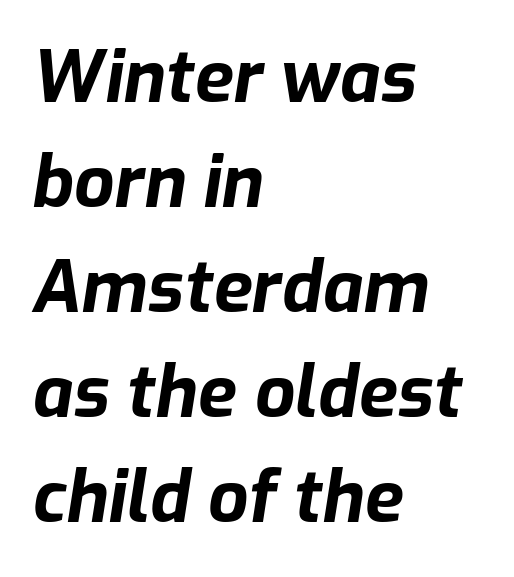
Q: Is the text bold? A: Yes.
Q: Is the text italic (slanted)? A: Yes, it leans right by about 9 degrees.
Q: Is the text underlined? A: No.
Q: How is the paragraph aligned? A: Left-aligned.
Q: Is the spacing between letters normal or unusually wide? A: Normal.
Q: Is the spacing between lines tight, normal or loose? A: Normal.
Q: Width (condensed, normal, or wide)? A: Normal.
Q: Stroke contrast? A: Low.
Q: x-height? A: Medium.
Q: Monospaced? A: No.
